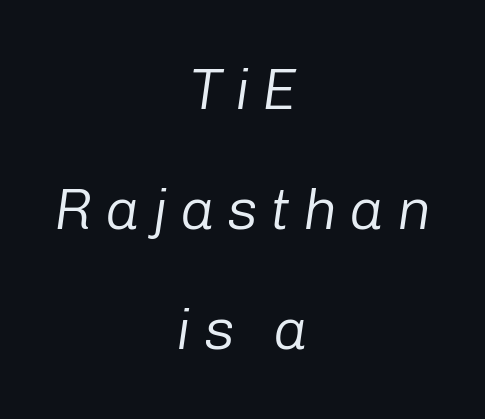
{"italic": "yes", "lean": "right", "slant_degrees": 8, "bold": "no", "weight": "regular", "width": "normal", "stroke_contrast": "low", "x_height": "medium", "monospaced": "no", "underline": "no", "align": "center", "line_spacing": "loose", "line_spacing_ratio": 2.07, "letter_spacing": "wide", "letter_spacing_em": 0.21, "glyph_px": 58}
